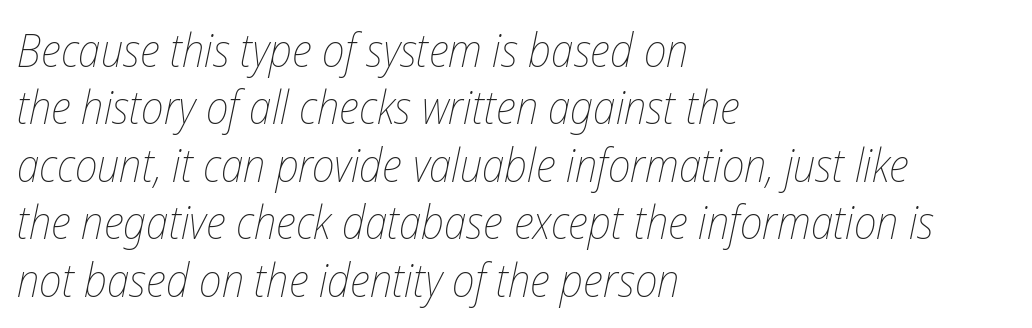
The image shows 46 px thin, condensed type, italic (leaning right); set left-aligned, normal line spacing (1.25x), normal letter spacing, not underlined; low stroke contrast and a medium x-height.
